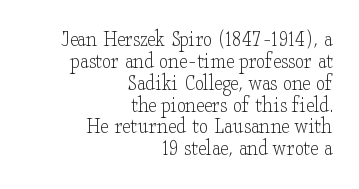
The image shows 23 px text type, upright; set right-aligned, tight line spacing (0.95x), normal letter spacing, not underlined.
